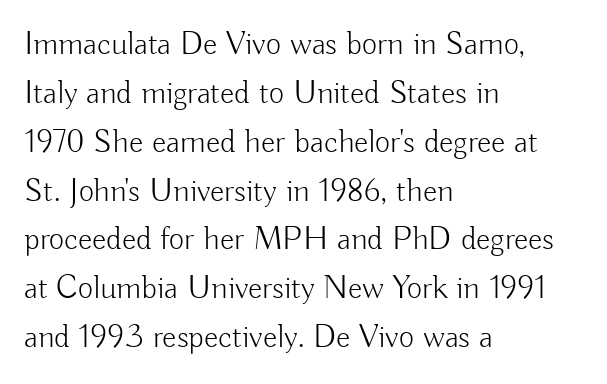
Q: Is the text bold? A: No.
Q: Is the text italic (slanted)? A: No, it is upright.
Q: Is the typeface a serif or a sans-serif typeface? A: Sans-serif.
Q: Is the text underlined? A: No.
Q: How is the paragraph aligned? A: Left-aligned.
Q: Is the spacing between letters normal or unusually wide? A: Normal.
Q: Is the spacing between lines tight, normal or loose? A: Normal.
Q: Width (condensed, normal, or wide)? A: Normal.
Q: Stroke contrast? A: Low.
Q: x-height? A: Small.
Q: Monospaced? A: No.
